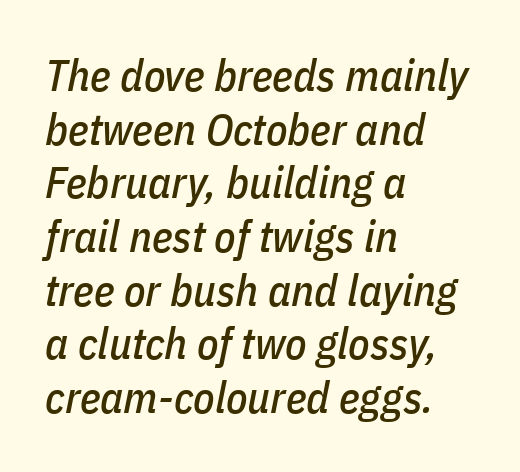
The string is rendered with underlining switched off. Note the varied advance widths — an 'i' is clearly narrower than an 'm'. Nobody touched the tracking dial on this one. Horizontal alignment here is leftward, the default for most running prose.
